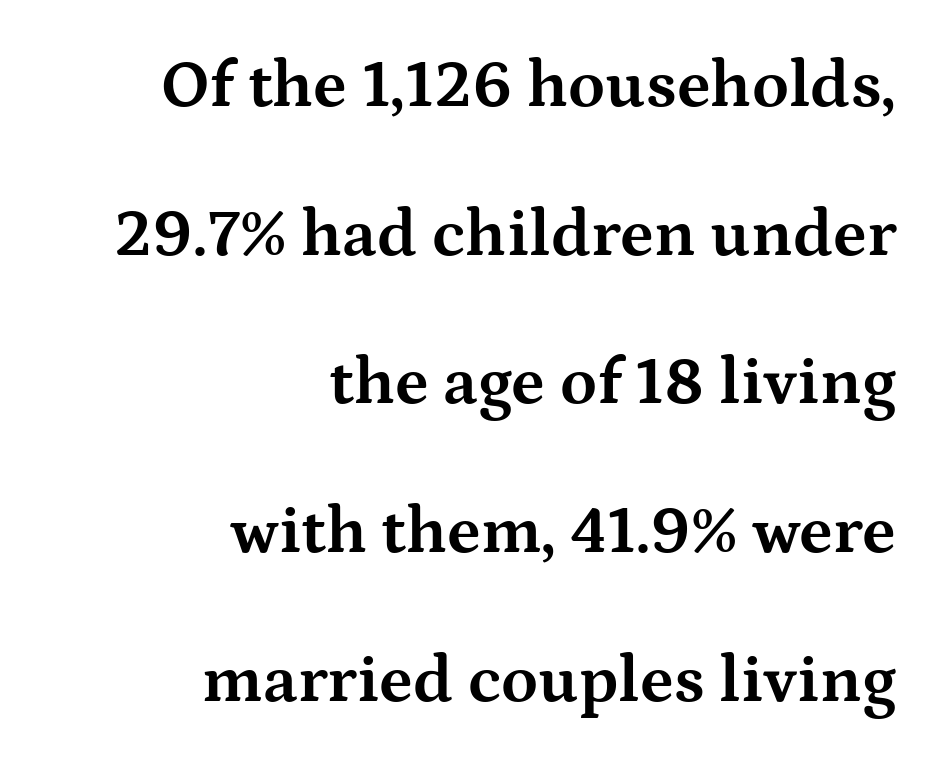
{"serif": "yes", "italic": "no", "bold": "yes", "weight": "bold", "width": "wide", "stroke_contrast": "medium", "x_height": "medium", "monospaced": "no", "underline": "no", "align": "right", "line_spacing": "loose", "line_spacing_ratio": 2.22, "letter_spacing": "normal", "letter_spacing_em": 0.0, "glyph_px": 67}
